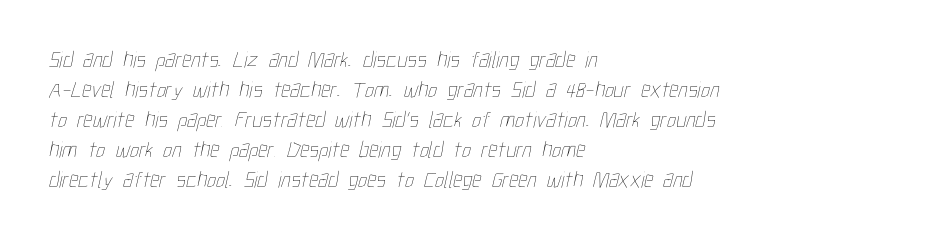
Q: Is the text bold? A: No.
Q: Is the text underlined? A: No.
Q: How is the paragraph aligned? A: Left-aligned.
Q: Is the spacing between letters normal or unusually wide? A: Normal.
Q: Is the spacing between lines tight, normal or loose? A: Normal.
